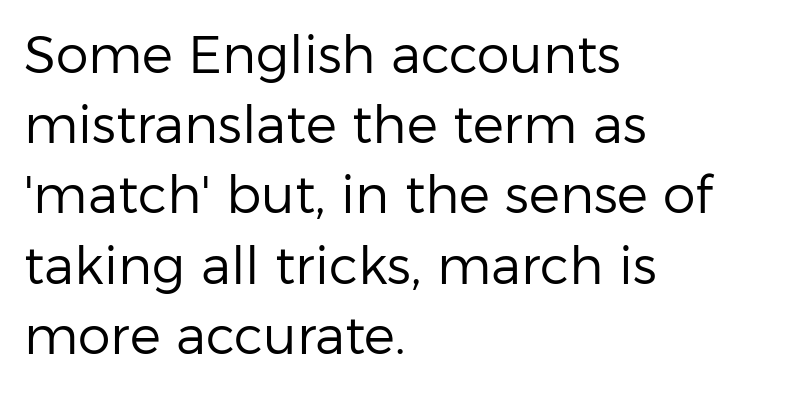
The image shows 52 px regular-weight sans-serif type, upright; set left-aligned, normal line spacing (1.35x), normal letter spacing, not underlined; low stroke contrast and a medium x-height.
